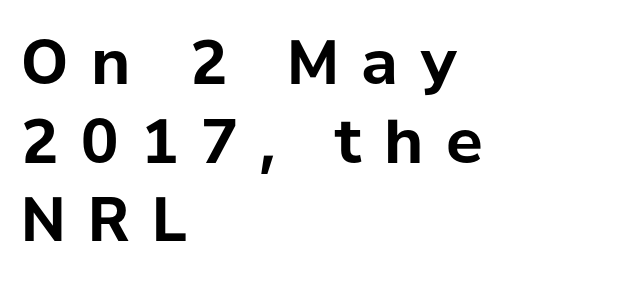
The paragraph shown leans on its left margin. Tracking value appears strongly positive — letters spread wide. Each letter keeps its own natural width here, so spacing adapts to shape. Glance below the letters and you will spot only blank space.
